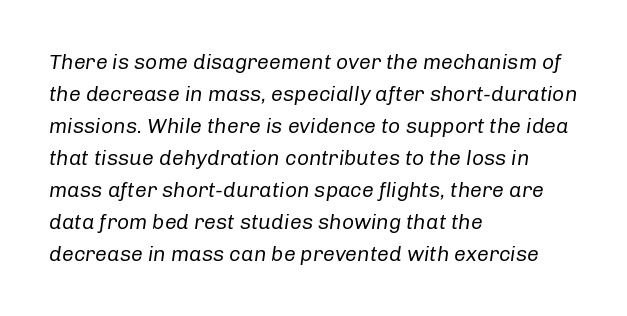
The weight would be labelled regular, book, light, or lighter still. The words here are not underlined. The lines are quadded left. Designer's note — italics engaged. The face used here is rendered with its standard letterfit.
